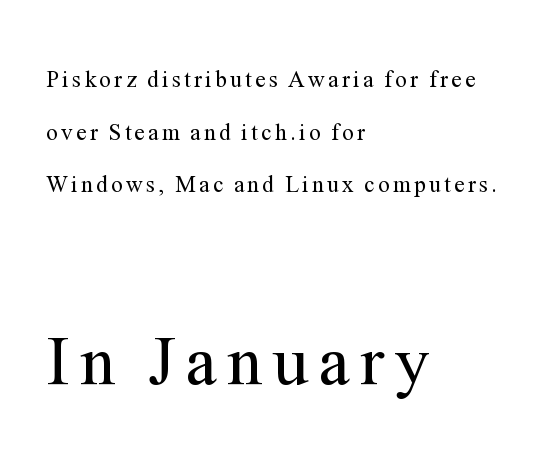
{"serif": "yes", "italic": "no", "bold": "no", "weight": "regular", "width": "normal", "stroke_contrast": "medium", "x_height": "medium", "monospaced": "no", "underline": "no", "align": "left", "line_spacing": "loose", "line_spacing_ratio": 2.29, "larger_block": "second", "size_ratio": 3.04, "glyph_px": 70}
